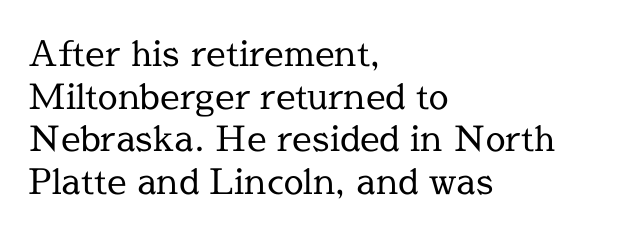
{"serif": "yes", "italic": "no", "bold": "no", "weight": "regular", "width": "normal", "x_height": "medium", "monospaced": "no", "underline": "no", "align": "left", "line_spacing_ratio": 1.22, "letter_spacing": "normal", "letter_spacing_em": 0.0, "glyph_px": 35}
